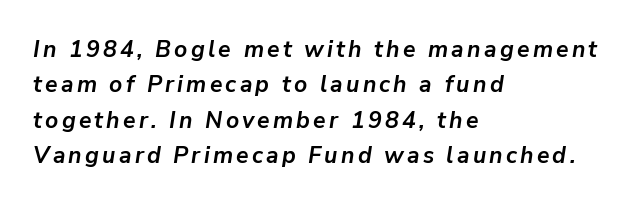
{"italic": "yes", "lean": "right", "slant_degrees": 9, "bold": "yes", "underline": "no", "align": "left", "line_spacing": "normal", "line_spacing_ratio": 1.54, "glyph_px": 23}
